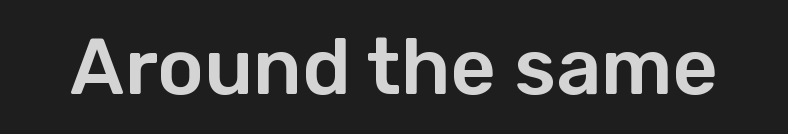
The image shows 79 px sans-serif type, upright; set normal letter spacing, not underlined; low stroke contrast and a medium x-height.
